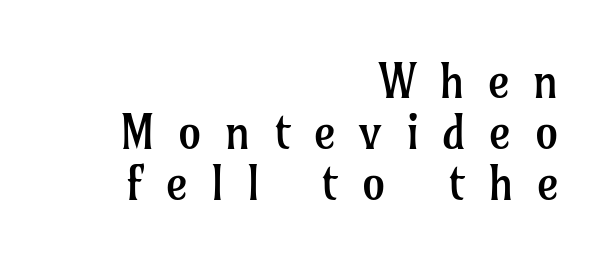
The font's upright variant was chosen for this text. Small tapered or slab feet sit at the stroke ends, so this counts as serif. A typesetter would call this proportional, since set widths differ per character. This reads as an unemphasized weight, regular at the heaviest. Vertically, the passage feels compressed, each row crowding the next. Is the block centered? No — it sits flush against the right margin.
